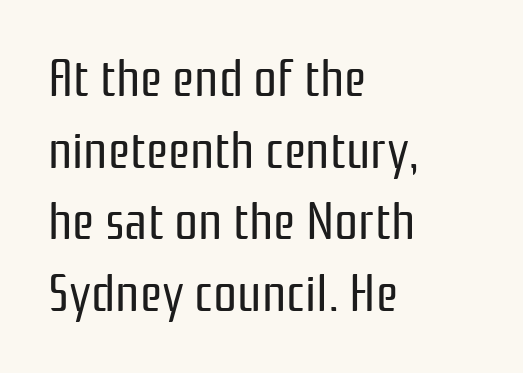
The image shows 53 px regular-weight, condensed sans-serif type, upright; set left-aligned, normal line spacing (1.35x), normal letter spacing, not underlined; low stroke contrast and a medium x-height.
